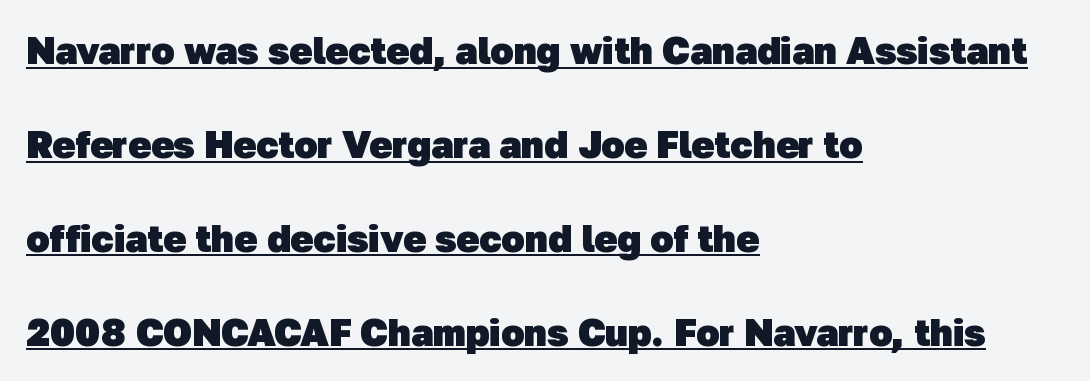
If you drew a ruler down the left edge, every line would touch it. The designer dialed line spacing up above the default. The letters carry no serifs — their stems end cleanly without finishing strokes. Heavy, bold letterforms. The letters advance in unequal steps, a hallmark of proportional type. Here the glyphs are tracked normally, forming tight word shapes.
